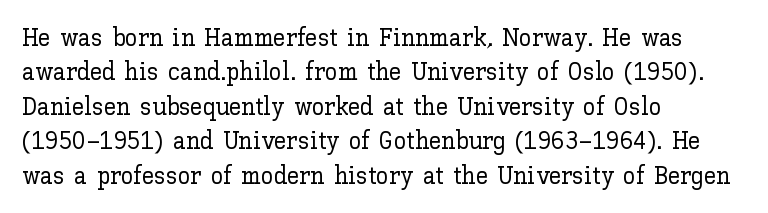
Q: Is the text italic (slanted)? A: No, it is upright.
Q: Is the text underlined? A: No.
Q: How is the paragraph aligned? A: Left-aligned.
Q: Is the spacing between letters normal or unusually wide? A: Normal.
Q: Is the spacing between lines tight, normal or loose? A: Normal.
